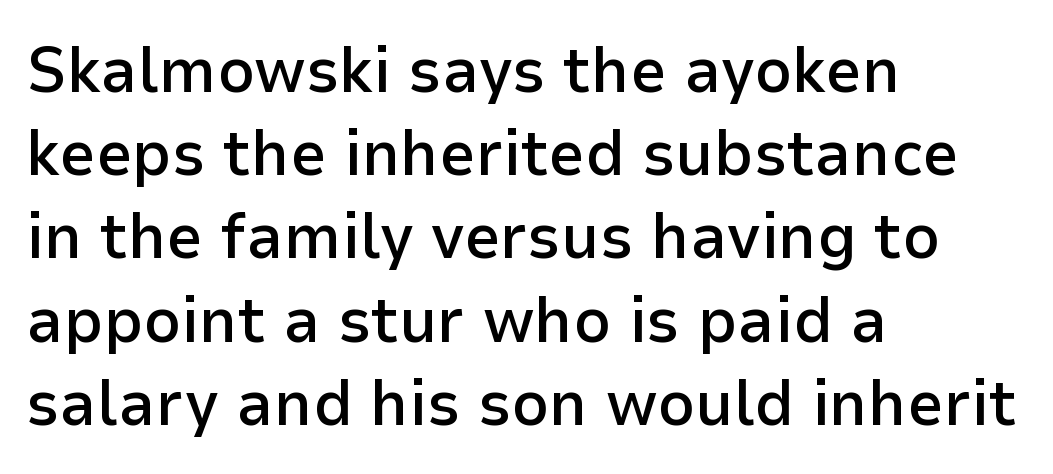
Designer's note — italics off, roman on. Is the block centered? No — it sits flush against the left margin. Semibold letterforms, between regular and bold. This sample has the flowing, uneven cadence of proportional lettering. The rendering keeps characters at their native spacing. The lines sit at an ordinary, default distance from one another.
